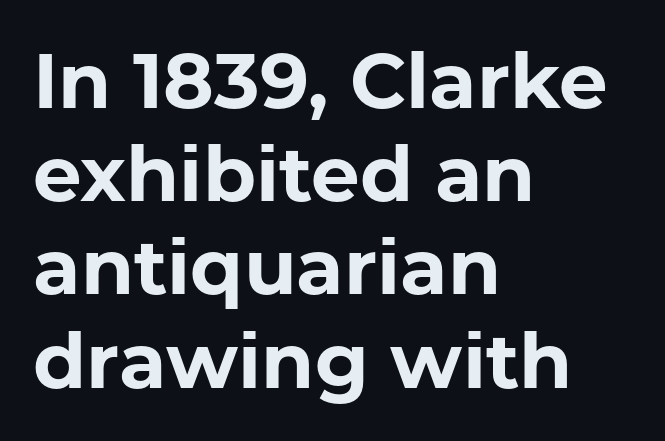
This is the regular roman posture of the typeface. The passage shown is typed in a proportional face where columns would drift. Chunky letters — that's bold for sure. The foot of each line stays bare and open.
